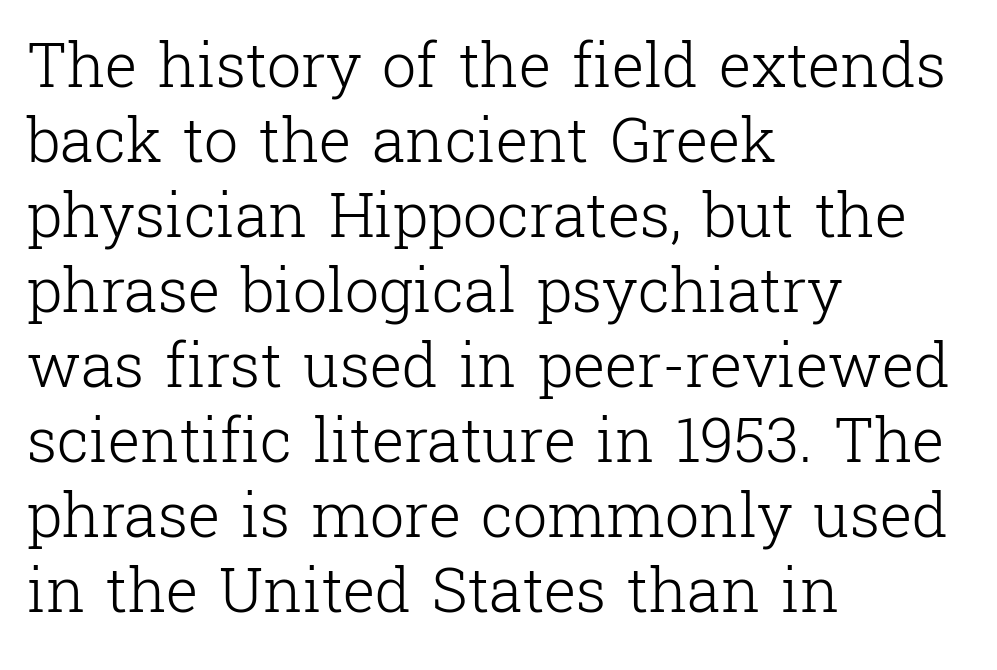
The image shows 61 px light serif type, upright; set left-aligned, line spacing 1.23x, normal letter spacing, not underlined; low stroke contrast and a medium x-height.
